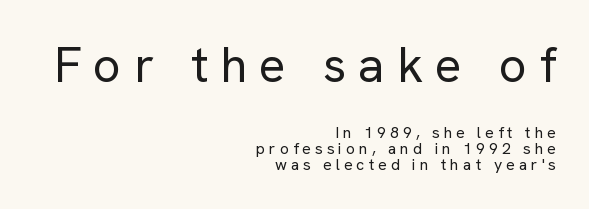
The image shows 49 px regular-weight sans-serif type, upright; set right-aligned, tight line spacing (1.01x), unusually wide letter spacing (+0.25 em), not underlined; the first (top) block is 3.06x larger; low stroke contrast and a medium x-height.
